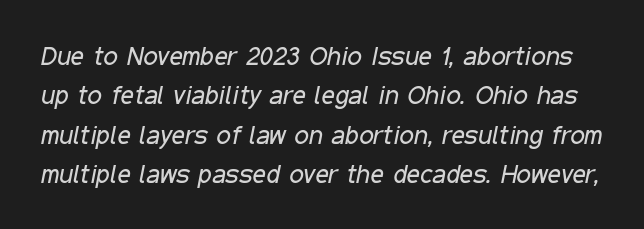
The strokes carry an ordinary text weight at most. The area under the type is left untouched. A typesetter would call this zero additional tracking. An italicized treatment has been applied to the whole sample. Is there much room between lines? A standard amount, neither cramped nor airy.
